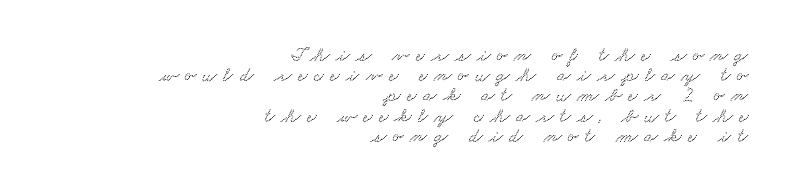
The area under the type is left untouched. The typesetter chose a ragged-left arrangement here. The face used here is rendered with a markedly widened letterfit. These lines huddle together more closely than default settings would place them.
